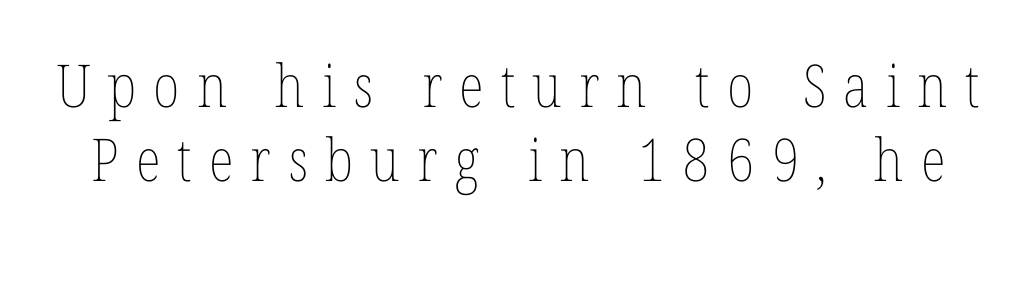
Leading: standard. Check under the words: just untouched page. Looks like regular typesetting: each glyph gets only the width it needs. Nope, not italic — everything's standing straight. You could only call the tracking loose — the letters float apart.
